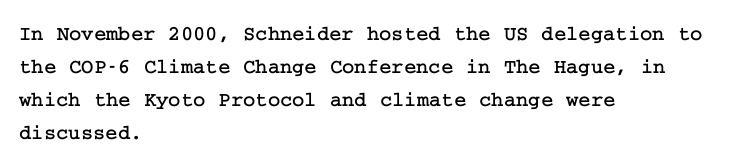
Q: Is the text italic (slanted)? A: No, it is upright.
Q: Is the text underlined? A: No.
Q: How is the paragraph aligned? A: Left-aligned.
Q: Is the spacing between letters normal or unusually wide? A: Normal.
Q: Is the spacing between lines tight, normal or loose? A: Normal.
